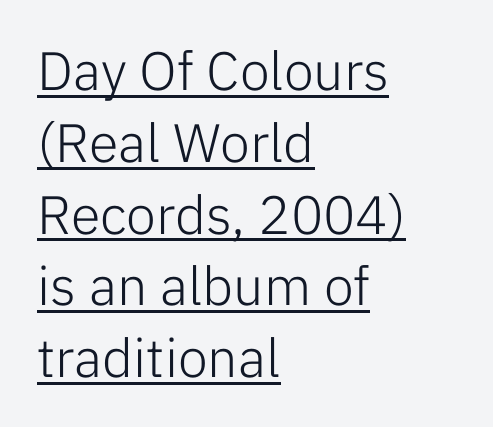
This sample has the flowing, uneven cadence of proportional lettering. A rule runs beneath these lines of type. The passage shown is not bold in any degree. Regarding leading, the lines here are spaced in the standard way. Note: no serifs on the glyphs.
